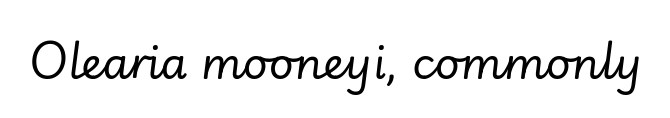
{"italic": "yes", "lean": "right", "slant_degrees": 7, "bold": "no", "weight": "regular", "width": "normal", "stroke_contrast": "low", "x_height": "small", "monospaced": "no", "underline": "no", "letter_spacing": "normal", "letter_spacing_em": 0.0, "glyph_px": 43}
